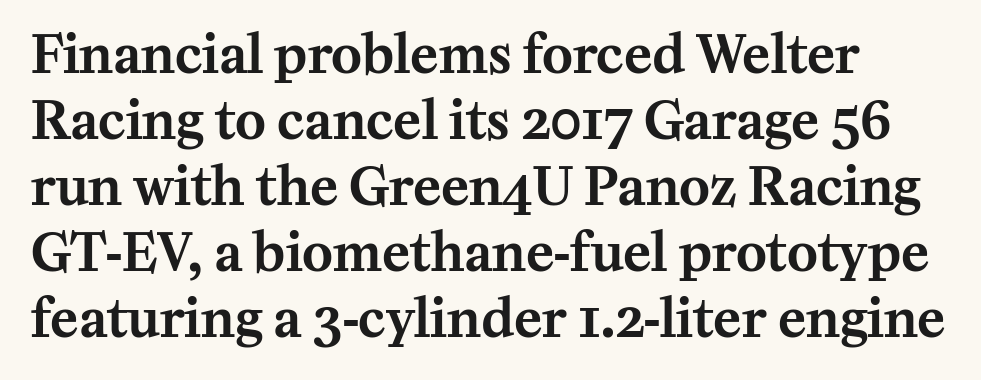
Q: Is the text italic (slanted)? A: No, it is upright.
Q: Is the typeface a serif or a sans-serif typeface? A: Serif.
Q: Is the text underlined? A: No.
Q: Is the spacing between letters normal or unusually wide? A: Normal.
Q: Is the spacing between lines tight, normal or loose? A: Normal.
Q: Width (condensed, normal, or wide)? A: Normal.
Q: Stroke contrast? A: Medium.
Q: x-height? A: Medium.
Q: Monospaced? A: No.
